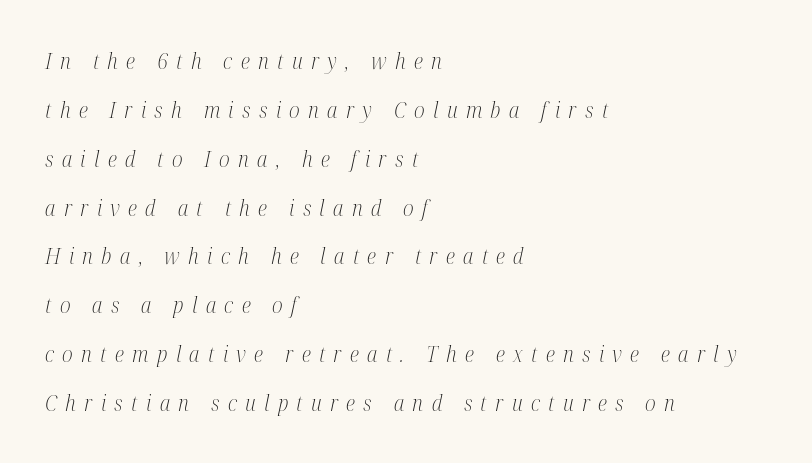
The image shows 22 px text type, italic (leaning right); set left-aligned, loose line spacing (2.22x), unusually wide letter spacing (+0.38 em), not underlined.
